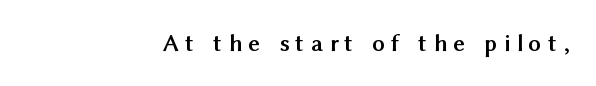
{"italic": "no", "bold": "yes", "underline": "no", "align": "right", "letter_spacing": "wide", "letter_spacing_em": 0.26, "glyph_px": 25}
